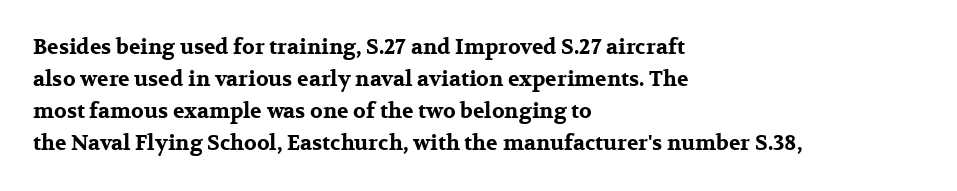
Q: Is the text bold? A: Yes.
Q: Is the text italic (slanted)? A: No, it is upright.
Q: Is the text underlined? A: No.
Q: How is the paragraph aligned? A: Left-aligned.
Q: Is the spacing between letters normal or unusually wide? A: Normal.
Q: Is the spacing between lines tight, normal or loose? A: Normal.
